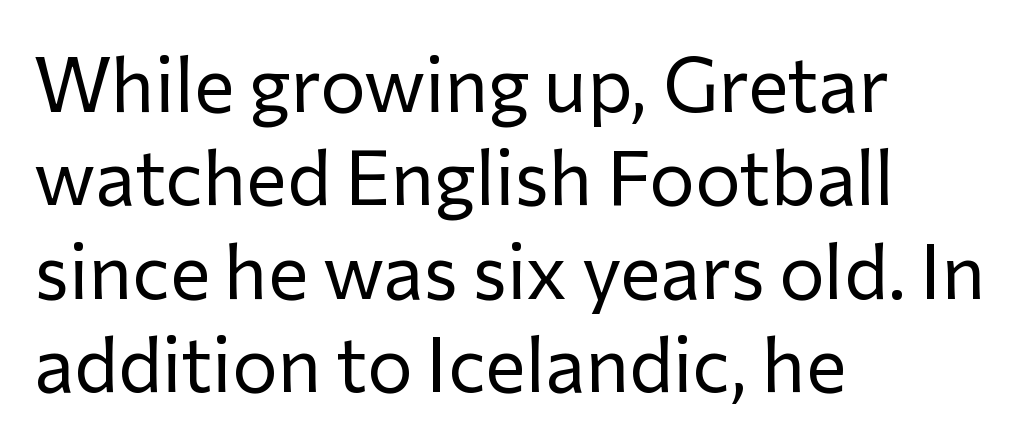
{"serif": "no", "italic": "no", "bold": "no", "weight": "regular", "width": "normal", "stroke_contrast": "low", "x_height": "medium", "monospaced": "no", "underline": "no", "align": "left", "line_spacing_ratio": 1.23, "letter_spacing": "normal", "letter_spacing_em": 0.0, "glyph_px": 76}
